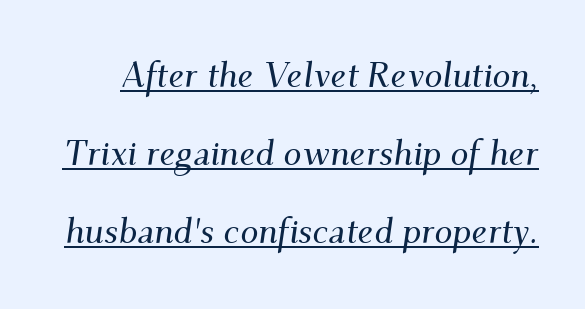
{"serif": "yes", "italic": "yes", "lean": "right", "slant_degrees": 9, "width": "normal", "stroke_contrast": "medium", "x_height": "small", "monospaced": "no", "underline": "yes", "line_spacing": "loose", "line_spacing_ratio": 2.17, "letter_spacing": "normal", "letter_spacing_em": 0.0, "glyph_px": 36}
